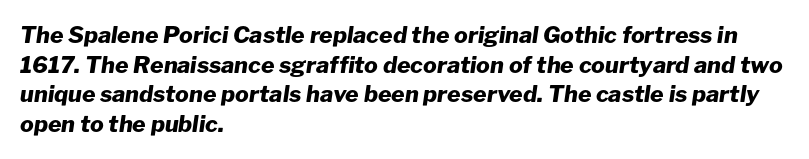
Q: Is the text bold? A: Yes.
Q: Is the text italic (slanted)? A: Yes, it leans right by about 8 degrees.
Q: Is the text underlined? A: No.
Q: How is the paragraph aligned? A: Left-aligned.
Q: Is the spacing between letters normal or unusually wide? A: Normal.
Q: Is the spacing between lines tight, normal or loose? A: Normal.
